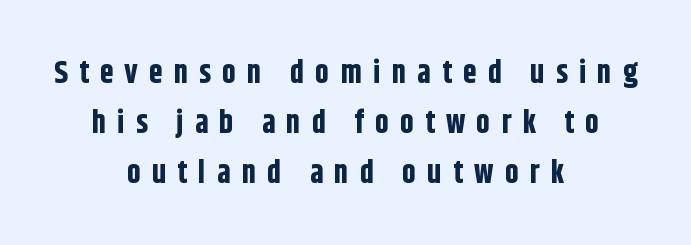
{"serif": "no", "italic": "no", "bold": "yes", "weight": "bold", "width": "condensed", "stroke_contrast": "low", "x_height": "large", "monospaced": "no", "underline": "no", "align": "center", "line_spacing": "normal", "line_spacing_ratio": 1.62, "letter_spacing": "wide", "letter_spacing_em": 0.36, "glyph_px": 31}
